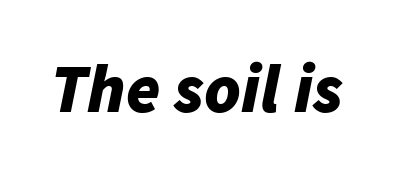
The image shows 69 px bold type, italic (leaning right); set normal letter spacing, not underlined; low stroke contrast and a medium x-height.
